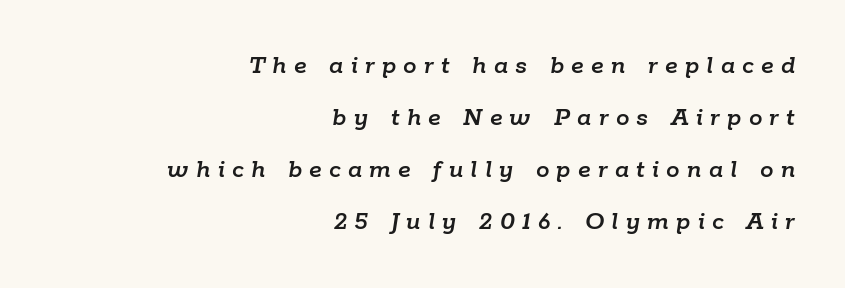
{"italic": "yes", "lean": "right", "slant_degrees": 9, "underline": "no", "align": "right", "line_spacing": "loose", "line_spacing_ratio": 1.92, "letter_spacing": "wide", "letter_spacing_em": 0.27, "glyph_px": 27}
